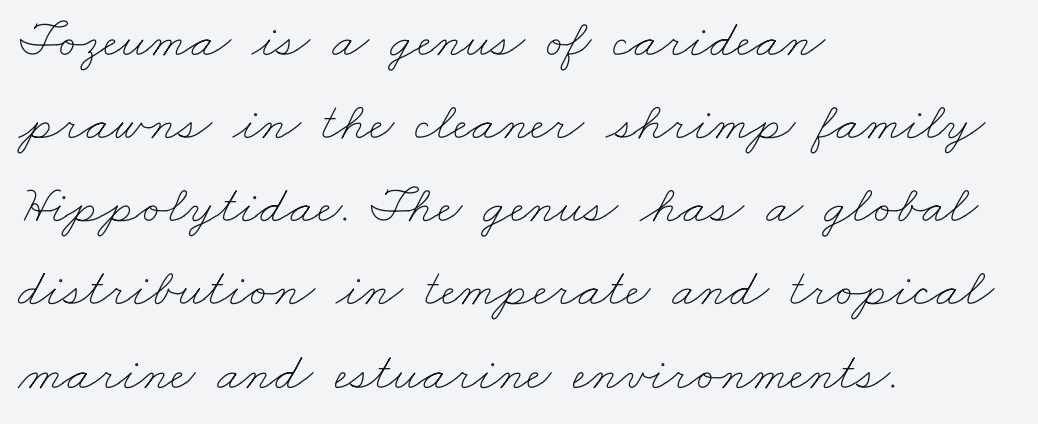
{"bold": "no", "weight": "thin", "width": "wide", "stroke_contrast": "low", "x_height": "small", "monospaced": "no", "underline": "no", "align": "left", "line_spacing": "normal", "line_spacing_ratio": 1.54, "letter_spacing": "normal", "letter_spacing_em": 0.0, "glyph_px": 54}
